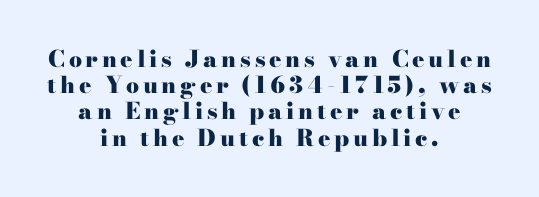
Q: Is the text bold? A: Yes.
Q: Is the text italic (slanted)? A: No, it is upright.
Q: Is the text underlined? A: No.
Q: How is the paragraph aligned? A: Centered.
Q: Is the spacing between lines tight, normal or loose? A: Tight.
